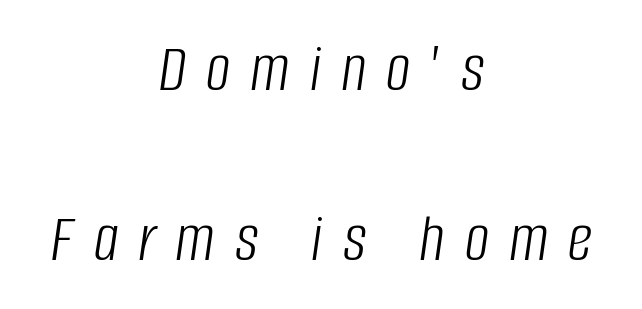
Centered paragraph, ragged on both sides. Character widths vary here, with narrow letters taking less room than wide ones. These lines have a slow, spaced-out rhythm from letter to letter. Counters stay open thanks to moderate or lighter strokes. Letters rest on an invisible, unmarked baseline.
